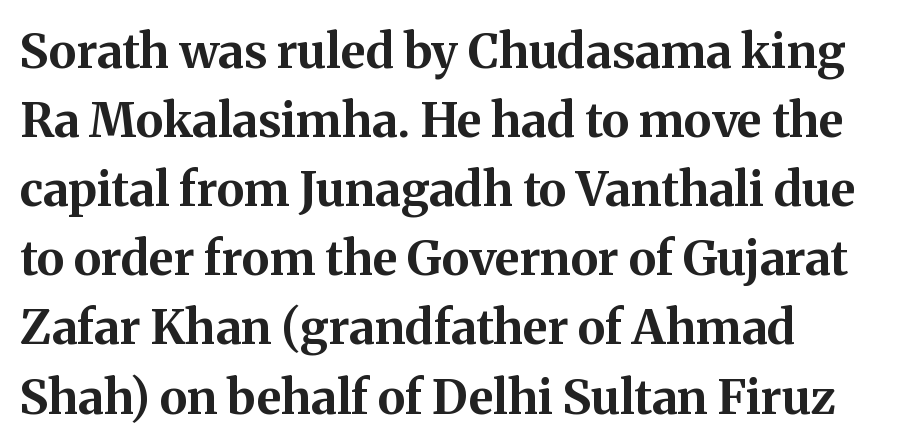
{"serif": "yes", "italic": "no", "bold": "yes", "weight": "bold", "width": "normal", "stroke_contrast": "medium", "x_height": "medium", "monospaced": "no", "underline": "no", "align": "left", "line_spacing": "normal", "line_spacing_ratio": 1.44, "letter_spacing": "normal", "letter_spacing_em": 0.0, "glyph_px": 48}
